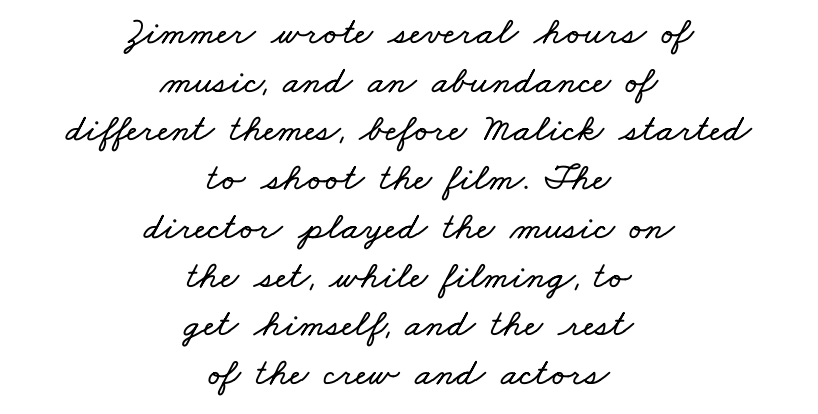
Q: Is the text underlined? A: No.
Q: How is the paragraph aligned? A: Centered.
Q: Is the spacing between letters normal or unusually wide? A: Normal.
Q: Is the spacing between lines tight, normal or loose? A: Normal.
Q: Width (condensed, normal, or wide)? A: Wide.
Q: Stroke contrast? A: Low.
Q: x-height? A: Small.
Q: Monospaced? A: No.
